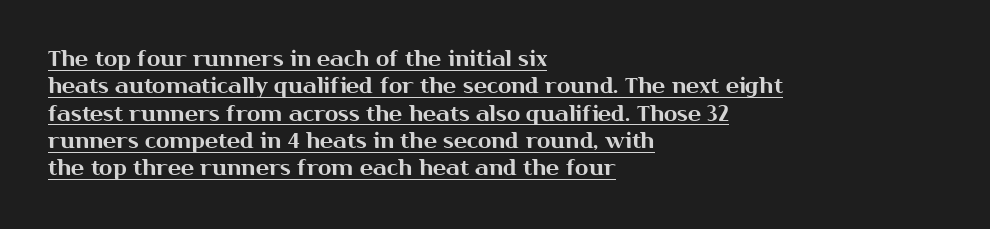
Horizontally, the lines are justified to the leading edge only. The letters stand straight up with perfectly vertical stems. Each line of the rendering has a horizontal stroke beneath the glyphs. The type is set solid horizontally, with unmodified tracking.
